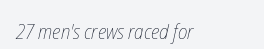
Q: Is the text bold? A: No.
Q: Is the text underlined? A: No.
Q: Is the spacing between letters normal or unusually wide? A: Normal.
